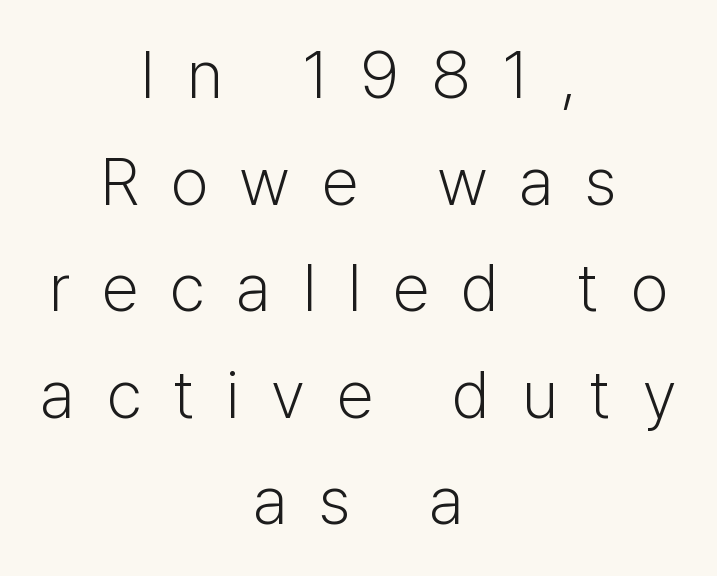
{"serif": "no", "italic": "no", "bold": "no", "weight": "light", "width": "normal", "stroke_contrast": "low", "x_height": "medium", "monospaced": "no", "underline": "no", "align": "center", "line_spacing": "normal", "line_spacing_ratio": 1.59, "letter_spacing": "wide", "letter_spacing_em": 0.47, "glyph_px": 67}
